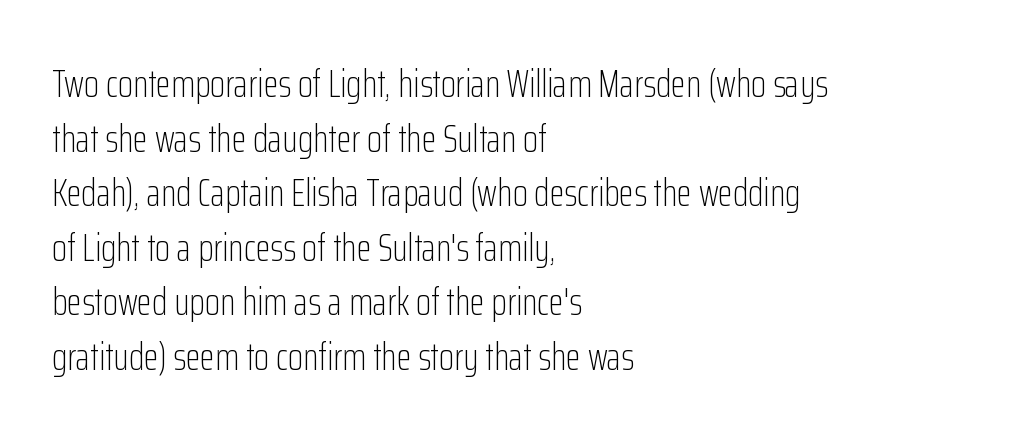
{"serif": "no", "italic": "no", "bold": "no", "weight": "light", "width": "condensed", "stroke_contrast": "low", "x_height": "medium", "monospaced": "no", "underline": "no", "align": "left", "line_spacing": "normal", "line_spacing_ratio": 1.4, "letter_spacing": "normal", "letter_spacing_em": 0.0, "glyph_px": 39}
